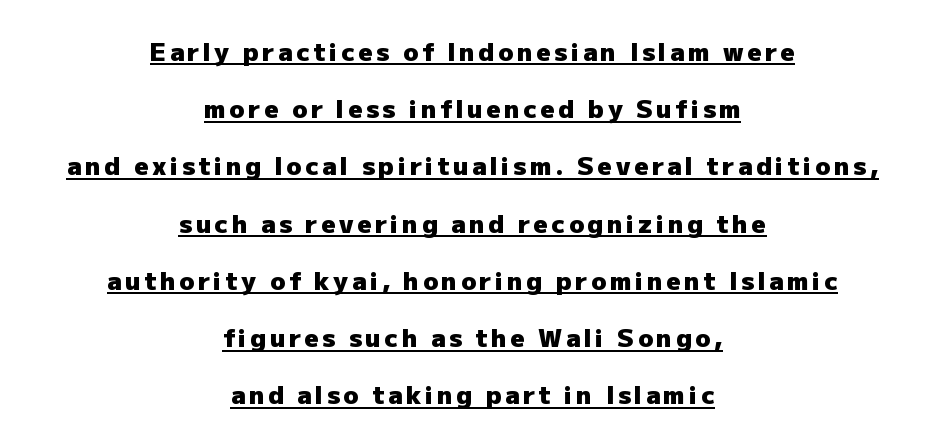
The image shows 25 px bold type, upright; set centered, loose line spacing (2.29x), underlined.
